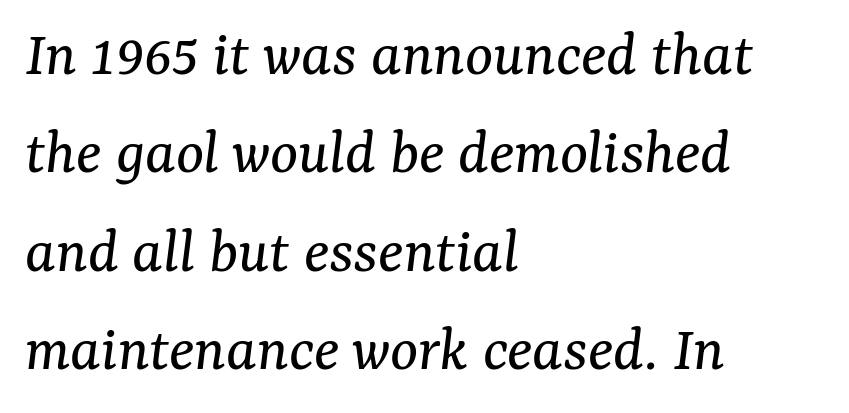
Looks like regular typesetting: each glyph gets only the width it needs. Looking at the ascenders, they clearly lean. The specimen omits any rule beneath the text block's lines. Short and long lines alike share a common starting point at left. Small tapered or slab feet sit at the stroke ends, so this counts as serif.
